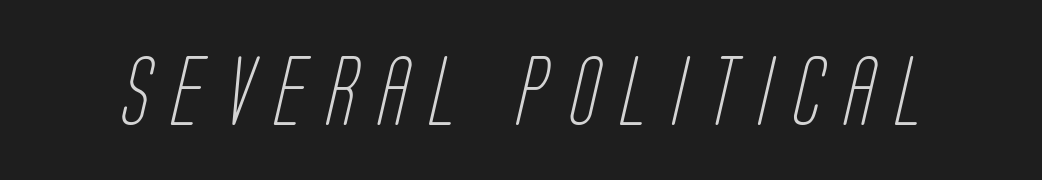
{"serif": "no", "bold": "no", "weight": "light", "width": "condensed", "stroke_contrast": "low", "x_height": "large", "monospaced": "no", "underline": "no", "letter_spacing": "wide", "letter_spacing_em": 0.32, "glyph_px": 69}
